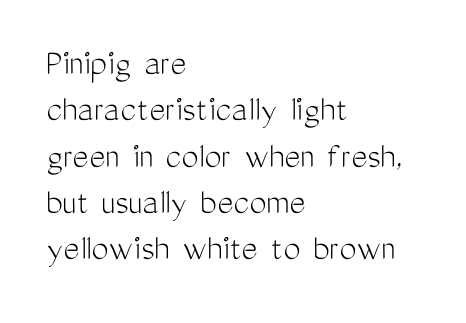
Style check: upright. The paragraph shown leans on its left margin. Glance below the letters and you will spot only blank space. The passage shown has conventional tracking throughout. Does the type have serifs? No, each stem ends abruptly.
